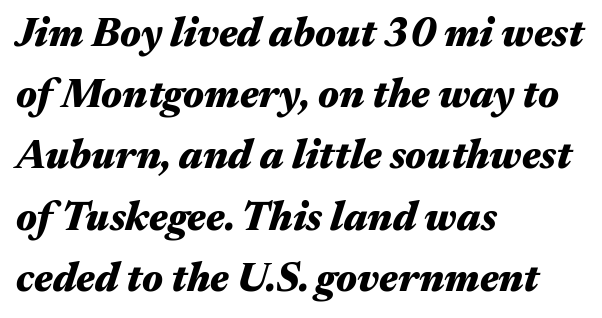
There's an unmistakable incline to the writing here. Here the designer chose a conventional face with non-uniform glyph widths. The designer left line spacing at the default. The face used here is rendered with its standard letterfit. The glyphs are unaccompanied by any horizontal stroke below them.
